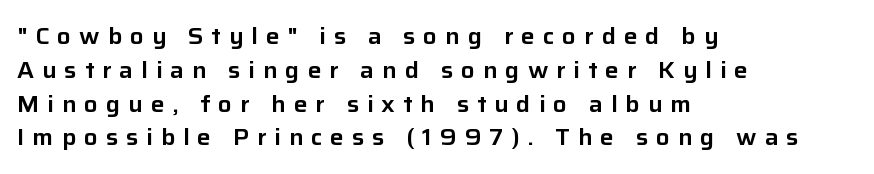
Q: Is the text italic (slanted)? A: No, it is upright.
Q: Is the text underlined? A: No.
Q: How is the paragraph aligned? A: Left-aligned.
Q: Is the spacing between letters normal or unusually wide? A: Unusually wide.
Q: Is the spacing between lines tight, normal or loose? A: Normal.
